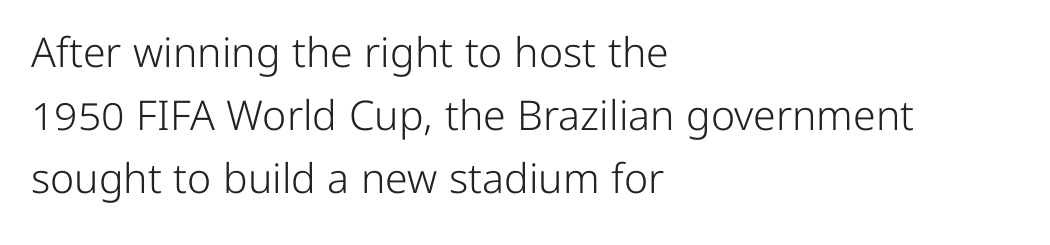
{"serif": "no", "italic": "no", "bold": "no", "weight": "light", "width": "normal", "stroke_contrast": "low", "x_height": "medium", "monospaced": "no", "underline": "no", "align": "left", "line_spacing": "normal", "line_spacing_ratio": 1.54, "letter_spacing": "normal", "letter_spacing_em": 0.0, "glyph_px": 41}
